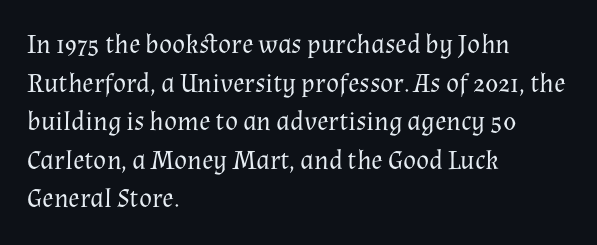
{"italic": "no", "bold": "no", "underline": "no", "align": "left", "line_spacing": "normal", "line_spacing_ratio": 1.43, "letter_spacing": "normal", "letter_spacing_em": 0.0, "glyph_px": 27}
